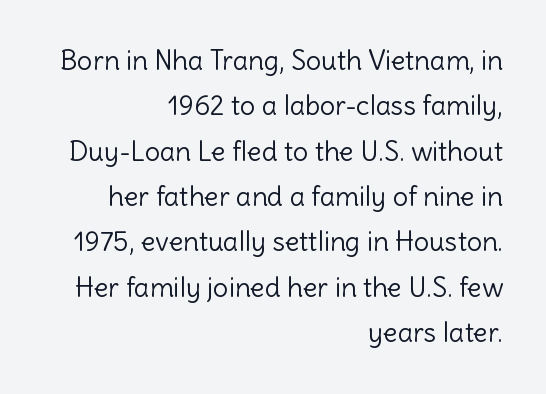
The image shows 27 px text type, upright; set right-aligned, normal line spacing (1.68x), normal letter spacing, not underlined.
